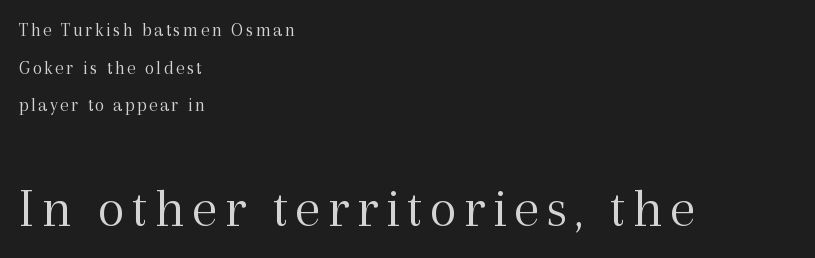
{"serif": "yes", "italic": "no", "bold": "no", "weight": "light", "width": "normal", "x_height": "medium", "monospaced": "no", "underline": "no", "align": "left", "line_spacing": "loose", "line_spacing_ratio": 1.98, "larger_block": "second", "size_ratio": 2.95, "glyph_px": 56}
